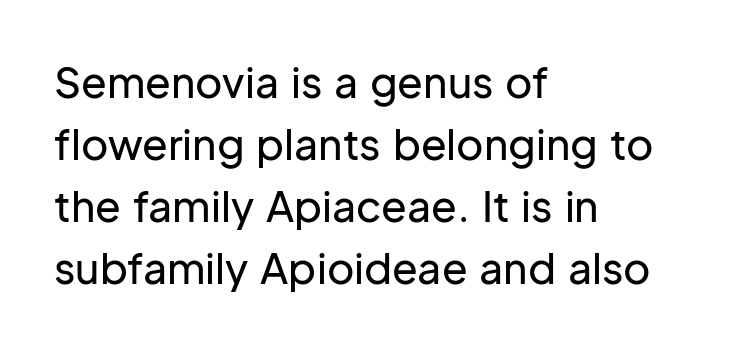
Q: Is the text italic (slanted)? A: No, it is upright.
Q: Is the typeface a serif or a sans-serif typeface? A: Sans-serif.
Q: Is the text underlined? A: No.
Q: How is the paragraph aligned? A: Left-aligned.
Q: Is the spacing between letters normal or unusually wide? A: Normal.
Q: Is the spacing between lines tight, normal or loose? A: Normal.
Q: Width (condensed, normal, or wide)? A: Normal.
Q: Stroke contrast? A: Low.
Q: x-height? A: Medium.
Q: Monospaced? A: No.
